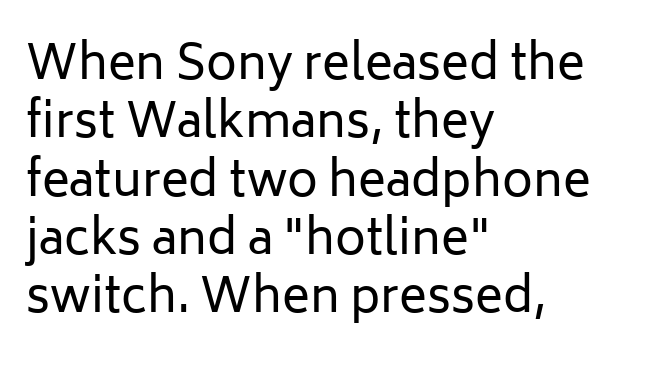
Q: Is the text bold? A: No.
Q: Is the text italic (slanted)? A: No, it is upright.
Q: Is the typeface a serif or a sans-serif typeface? A: Sans-serif.
Q: Is the text underlined? A: No.
Q: How is the paragraph aligned? A: Left-aligned.
Q: Is the spacing between letters normal or unusually wide? A: Normal.
Q: Width (condensed, normal, or wide)? A: Normal.
Q: Stroke contrast? A: Low.
Q: x-height? A: Medium.
Q: Monospaced? A: No.
